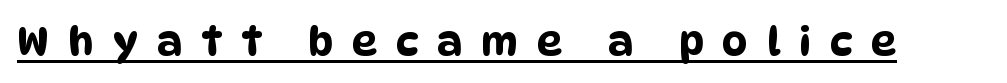
{"serif": "no", "width": "condensed", "stroke_contrast": "low", "x_height": "large", "monospaced": "no", "underline": "yes", "letter_spacing": "wide", "letter_spacing_em": 0.47, "glyph_px": 40}
